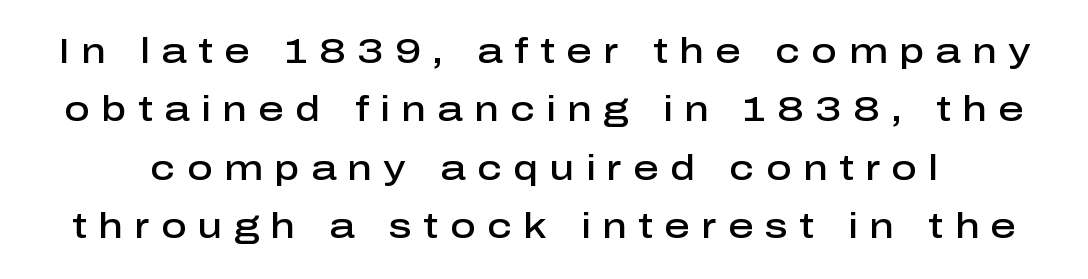
Q: Is the text bold? A: Semi-bold.
Q: Is the text italic (slanted)? A: No, it is upright.
Q: Is the typeface a serif or a sans-serif typeface? A: Sans-serif.
Q: Is the text underlined? A: No.
Q: Is the spacing between letters normal or unusually wide? A: Unusually wide.
Q: Is the spacing between lines tight, normal or loose? A: Normal.
Q: Width (condensed, normal, or wide)? A: Normal.
Q: Stroke contrast? A: Low.
Q: x-height? A: Medium.
Q: Monospaced? A: No.
